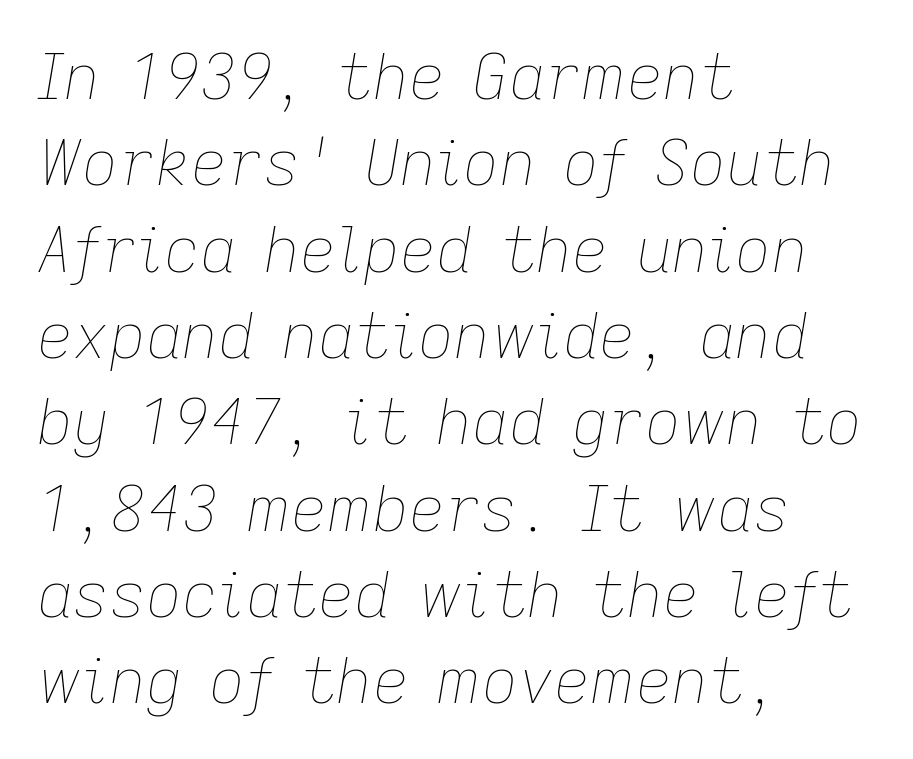
{"italic": "yes", "lean": "right", "slant_degrees": 9, "bold": "no", "weight": "thin", "width": "normal", "stroke_contrast": "low", "x_height": "medium", "monospaced": "no", "underline": "no", "align": "left", "line_spacing": "normal", "line_spacing_ratio": 1.37, "letter_spacing": "normal", "letter_spacing_em": 0.0, "glyph_px": 63}
